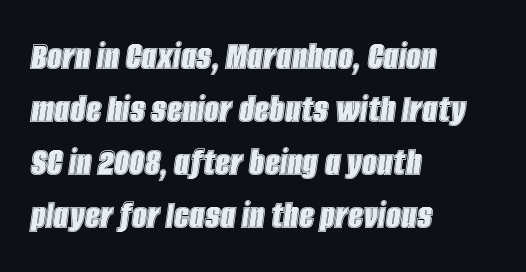
Q: Is the text italic (slanted)? A: Yes, it leans right by about 8 degrees.
Q: Is the text underlined? A: No.
Q: How is the paragraph aligned? A: Left-aligned.
Q: Is the spacing between letters normal or unusually wide? A: Normal.
Q: Is the spacing between lines tight, normal or loose? A: Normal.
Q: Width (condensed, normal, or wide)? A: Condensed.
Q: x-height? A: Large.
Q: Monospaced? A: No.
